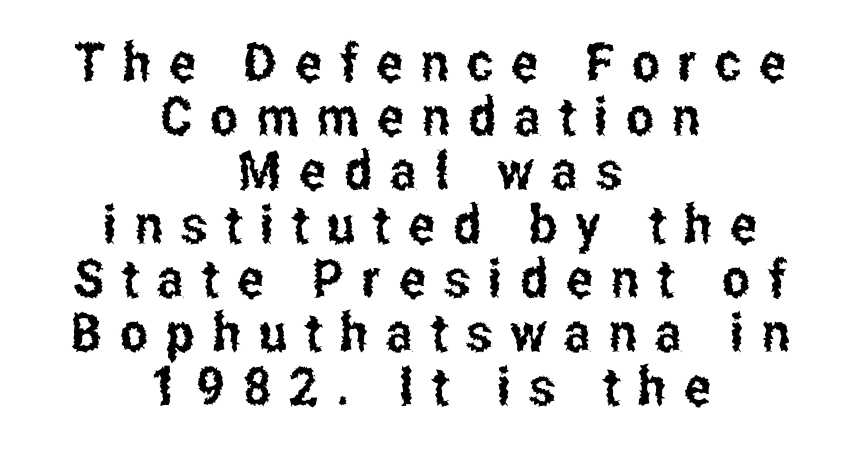
The image shows 53 px condensed sans-serif type, upright; set centered, tight line spacing (1.02x), unusually wide letter spacing (+0.34 em), not underlined; low stroke contrast and a medium x-height.
